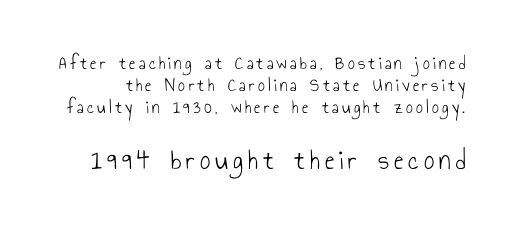
Tall strokes in this sample are plumb rather than angled. Whoever set this made the second block the dominant, larger element. Is this a fixed-width face? No — the glyphs have proportional, varying widths. Summary of weight: not heavy and not bold.
